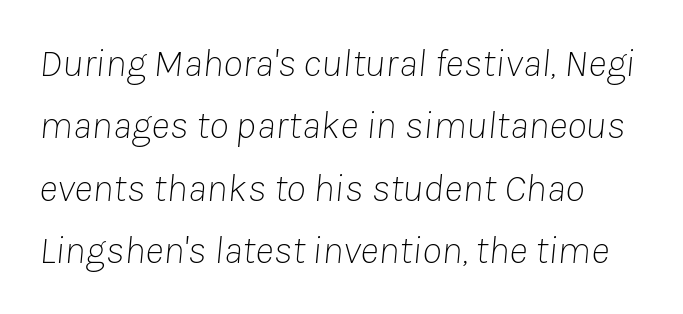
The image shows 40 px thin type, italic (leaning right); set normal line spacing (1.56x), normal letter spacing, not underlined; low stroke contrast and a medium x-height.
